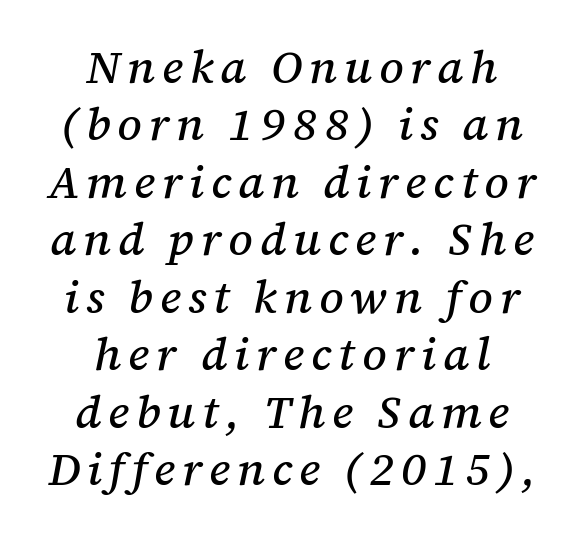
{"serif": "yes", "italic": "yes", "lean": "right", "slant_degrees": 12, "width": "normal", "stroke_contrast": "medium", "x_height": "medium", "monospaced": "no", "underline": "no", "align": "center", "line_spacing": "normal", "line_spacing_ratio": 1.25, "glyph_px": 46}
